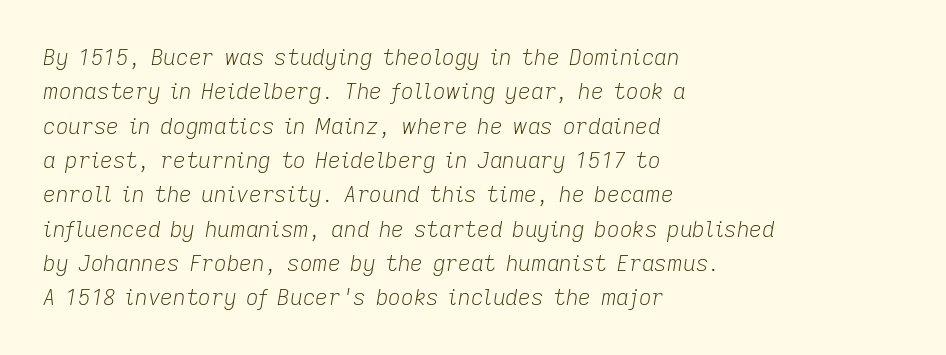
The image shows 22 px text type, italic (leaning right); set left-aligned, normal line spacing (1.56x), normal letter spacing, not underlined.
